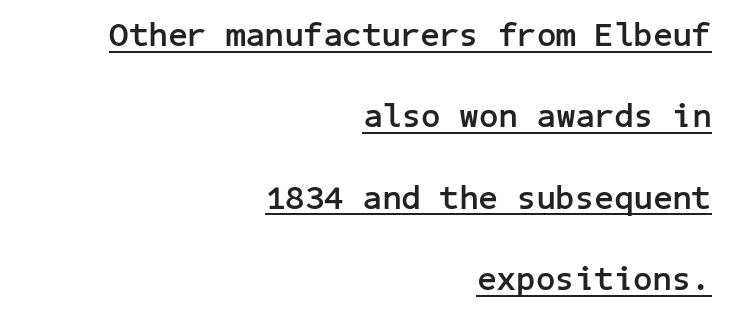
{"serif": "no", "italic": "no", "bold": "yes", "weight": "semibold", "width": "normal", "stroke_contrast": "low", "x_height": "medium", "underline": "yes", "align": "right", "line_spacing": "loose", "line_spacing_ratio": 2.39, "letter_spacing": "normal", "letter_spacing_em": 0.0, "glyph_px": 34}
